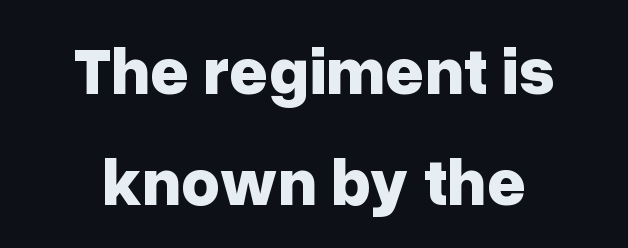
{"serif": "no", "italic": "no", "bold": "yes", "weight": "bold", "width": "normal", "stroke_contrast": "low", "x_height": "medium", "monospaced": "no", "underline": "no", "align": "center", "line_spacing": "normal", "line_spacing_ratio": 1.66, "letter_spacing": "normal", "letter_spacing_em": 0.0, "glyph_px": 67}
